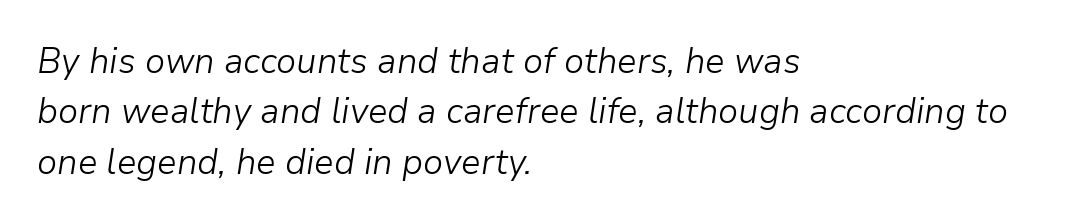
If you drew a line through each stem, it would be angled. Alignment: flush left. No heavy texture on the line: the type isn't bold. Here the designer chose a conventional face with non-uniform glyph widths. Tracking here is standard; glyphs follow each other at the usual distance. Line spacing here is normal.
